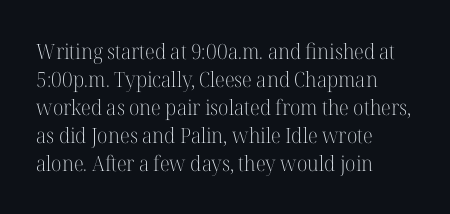
{"italic": "no", "bold": "no", "underline": "no", "align": "left", "line_spacing": "normal", "line_spacing_ratio": 1.33, "letter_spacing": "normal", "letter_spacing_em": 0.0, "glyph_px": 21}
